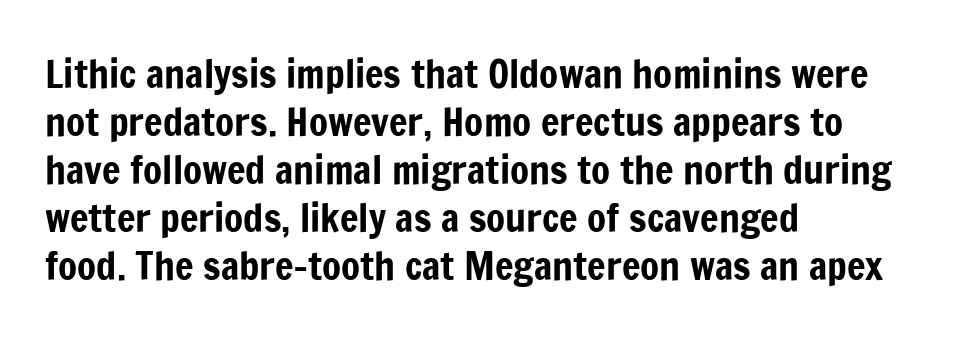
{"serif": "no", "italic": "no", "width": "condensed", "stroke_contrast": "low", "x_height": "medium", "monospaced": "no", "underline": "no", "align": "left", "line_spacing_ratio": 1.23, "letter_spacing": "normal", "letter_spacing_em": 0.0, "glyph_px": 39}
